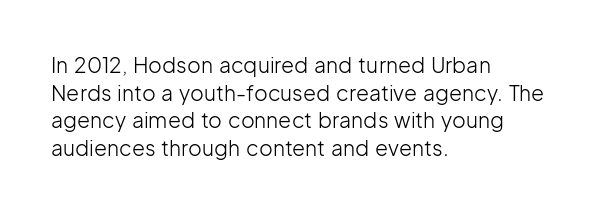
The image shows 21 px text type, upright; set left-aligned, normal line spacing (1.31x), normal letter spacing, not underlined.
